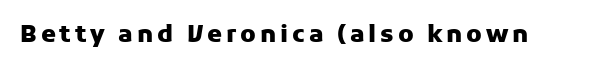
Q: Is the text bold? A: Yes.
Q: Is the text italic (slanted)? A: No, it is upright.
Q: Is the text underlined? A: No.
